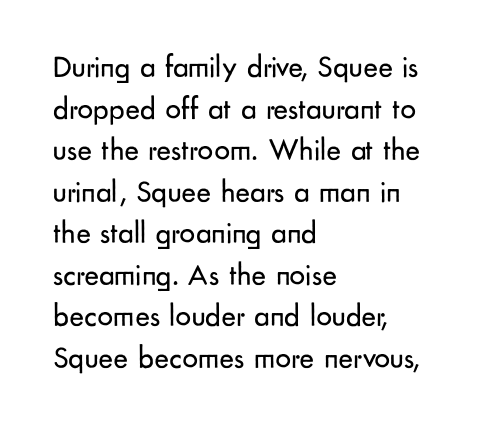
Q: Is the text bold? A: No.
Q: Is the text italic (slanted)? A: No, it is upright.
Q: Is the typeface a serif or a sans-serif typeface? A: Sans-serif.
Q: Is the text underlined? A: No.
Q: How is the paragraph aligned? A: Left-aligned.
Q: Is the spacing between letters normal or unusually wide? A: Normal.
Q: Is the spacing between lines tight, normal or loose? A: Normal.
Q: Width (condensed, normal, or wide)? A: Normal.
Q: Stroke contrast? A: Low.
Q: x-height? A: Small.
Q: Monospaced? A: No.
